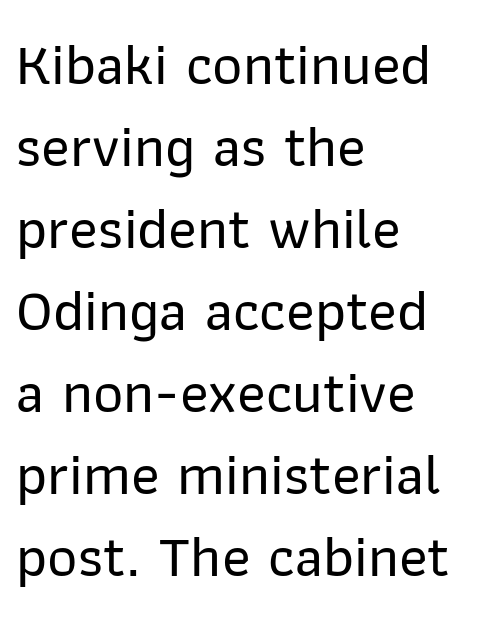
{"serif": "no", "italic": "no", "width": "normal", "stroke_contrast": "low", "x_height": "medium", "monospaced": "no", "underline": "no", "align": "left", "line_spacing": "normal", "line_spacing_ratio": 1.39, "letter_spacing": "normal", "letter_spacing_em": 0.0, "glyph_px": 59}
